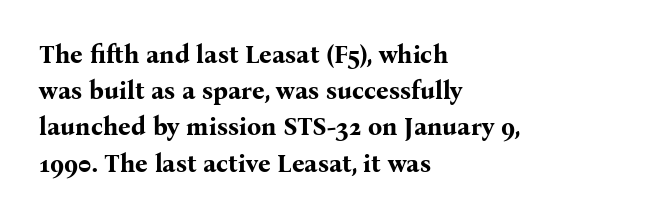
The image shows 25 px bold type, upright; set left-aligned, normal line spacing (1.45x), normal letter spacing, not underlined.
